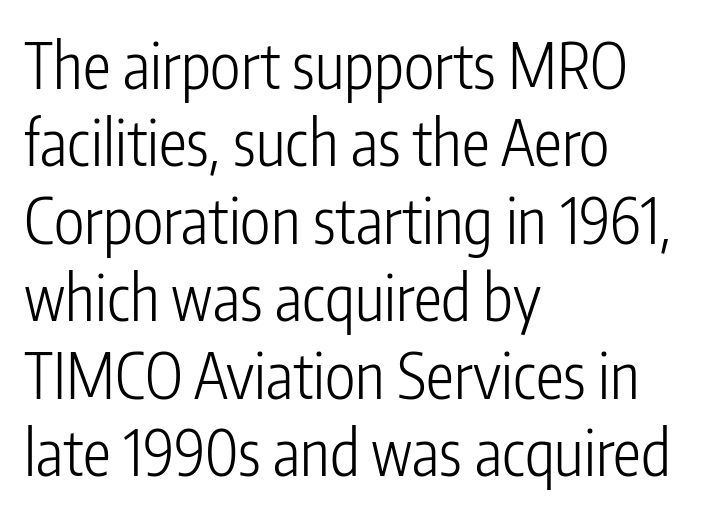
Q: Is the text bold? A: No.
Q: Is the text italic (slanted)? A: No, it is upright.
Q: Is the typeface a serif or a sans-serif typeface? A: Sans-serif.
Q: Is the text underlined? A: No.
Q: How is the paragraph aligned? A: Left-aligned.
Q: Is the spacing between letters normal or unusually wide? A: Normal.
Q: Width (condensed, normal, or wide)? A: Condensed.
Q: Stroke contrast? A: Low.
Q: x-height? A: Medium.
Q: Monospaced? A: No.
